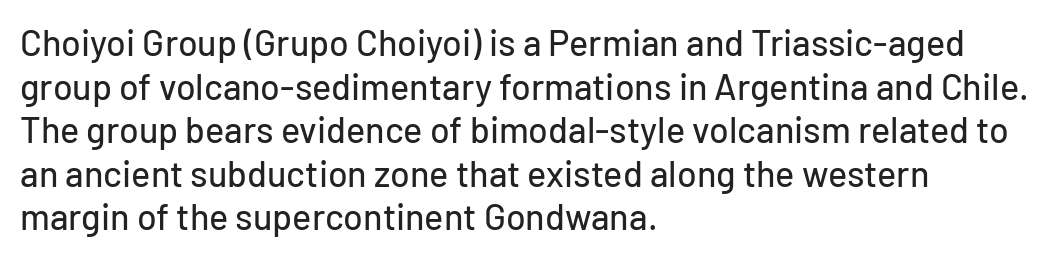
{"serif": "no", "italic": "no", "width": "normal", "stroke_contrast": "low", "x_height": "medium", "monospaced": "no", "underline": "no", "align": "left", "line_spacing_ratio": 1.21, "letter_spacing": "normal", "letter_spacing_em": 0.0, "glyph_px": 36}
